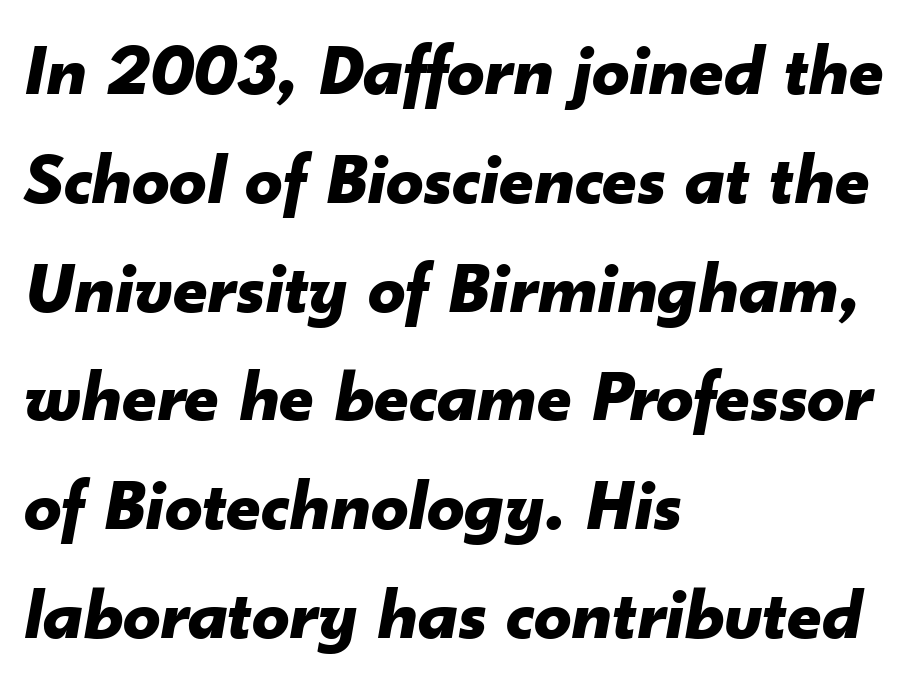
{"italic": "yes", "lean": "right", "slant_degrees": 10, "bold": "yes", "weight": "bold", "width": "normal", "stroke_contrast": "low", "x_height": "small", "monospaced": "no", "underline": "no", "align": "left", "line_spacing": "normal", "line_spacing_ratio": 1.47, "letter_spacing": "normal", "letter_spacing_em": 0.0, "glyph_px": 74}
